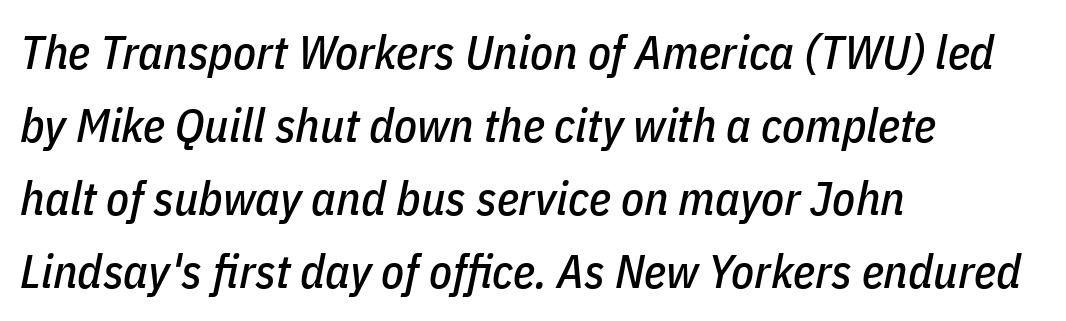
{"italic": "yes", "lean": "right", "slant_degrees": 11, "width": "condensed", "stroke_contrast": "low", "x_height": "medium", "monospaced": "no", "underline": "no", "align": "left", "line_spacing": "normal", "line_spacing_ratio": 1.55, "letter_spacing": "normal", "letter_spacing_em": 0.0, "glyph_px": 47}
